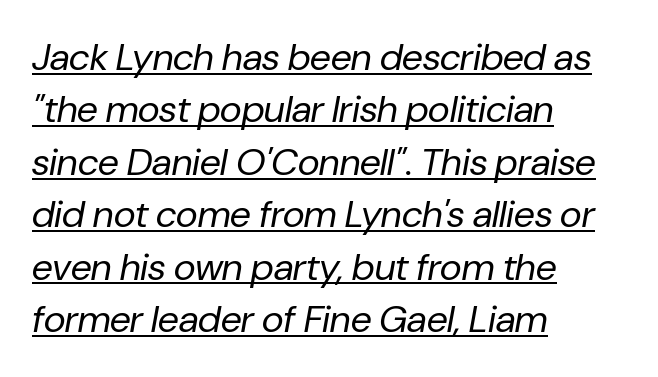
Q: Is the text bold? A: No.
Q: Is the text italic (slanted)? A: Yes, it leans right by about 10 degrees.
Q: Is the text underlined? A: Yes.
Q: How is the paragraph aligned? A: Left-aligned.
Q: Is the spacing between letters normal or unusually wide? A: Normal.
Q: Is the spacing between lines tight, normal or loose? A: Normal.
Q: Width (condensed, normal, or wide)? A: Normal.
Q: Stroke contrast? A: Low.
Q: x-height? A: Medium.
Q: Monospaced? A: No.
